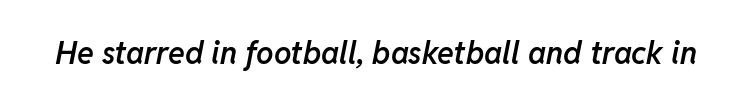
{"italic": "yes", "lean": "right", "slant_degrees": 11, "bold": "semi", "weight": "semibold", "width": "normal", "stroke_contrast": "low", "x_height": "medium", "monospaced": "no", "underline": "no", "letter_spacing": "normal", "letter_spacing_em": 0.0, "glyph_px": 31}
